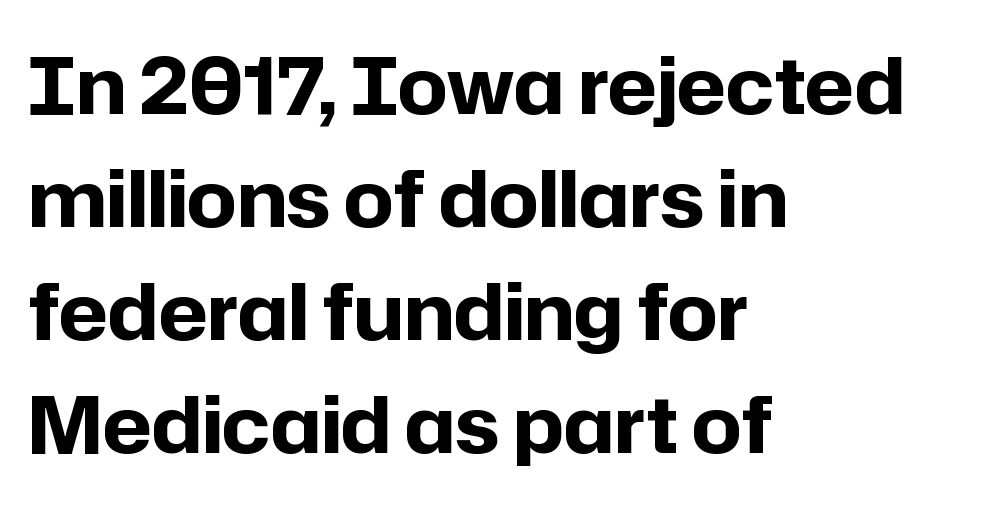
Q: Is the text bold? A: Yes.
Q: Is the text italic (slanted)? A: No, it is upright.
Q: Is the typeface a serif or a sans-serif typeface? A: Sans-serif.
Q: Is the text underlined? A: No.
Q: How is the paragraph aligned? A: Left-aligned.
Q: Is the spacing between letters normal or unusually wide? A: Normal.
Q: Is the spacing between lines tight, normal or loose? A: Normal.
Q: Width (condensed, normal, or wide)? A: Normal.
Q: Stroke contrast? A: Low.
Q: x-height? A: Medium.
Q: Monospaced? A: No.
